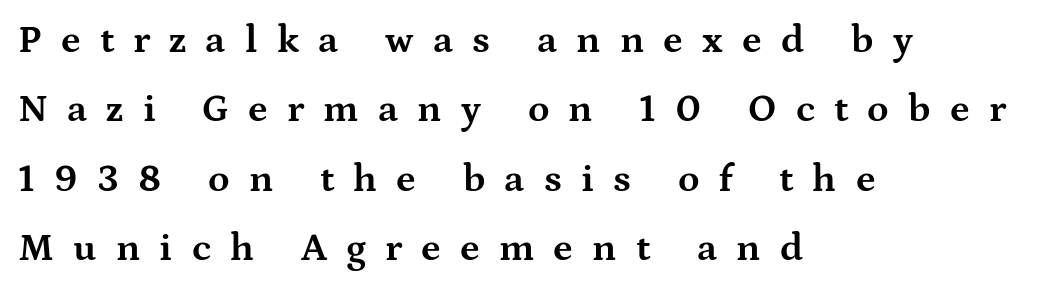
The text was rendered using a seriffed face with decorative stroke endings. Clear beneath every line of the passage. Do the characters align in a grid? No, the font is proportional. The font's upright variant was chosen for this text.
